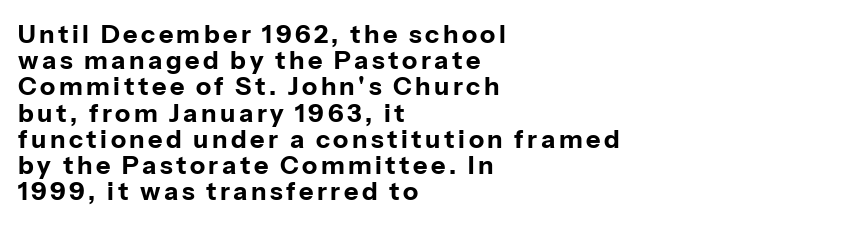
{"italic": "no", "bold": "yes", "underline": "no", "align": "left", "line_spacing": "tight", "line_spacing_ratio": 1.05, "glyph_px": 25}
